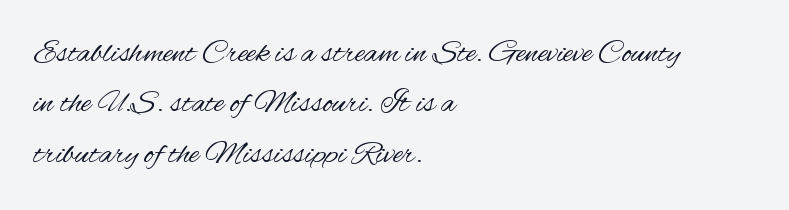
Q: Is the text bold? A: No.
Q: Is the text italic (slanted)? A: Yes.
Q: Is the typeface a serif or a sans-serif typeface? A: Sans-serif.
Q: Is the text underlined? A: No.
Q: How is the paragraph aligned? A: Left-aligned.
Q: Is the spacing between letters normal or unusually wide? A: Normal.
Q: Is the spacing between lines tight, normal or loose? A: Normal.
Q: Width (condensed, normal, or wide)? A: Condensed.
Q: Stroke contrast? A: Medium.
Q: x-height? A: Small.
Q: Monospaced? A: No.
